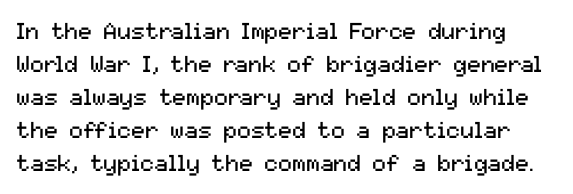
Q: Is the text bold? A: No.
Q: Is the text italic (slanted)? A: No, it is upright.
Q: Is the text underlined? A: No.
Q: Is the spacing between letters normal or unusually wide? A: Normal.
Q: Is the spacing between lines tight, normal or loose? A: Normal.
